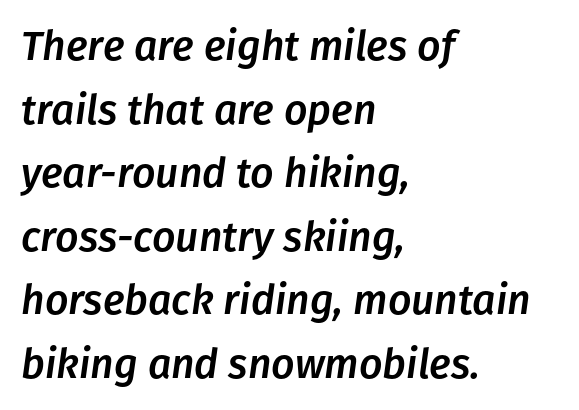
Q: Is the text italic (slanted)? A: Yes, it leans right by about 8 degrees.
Q: Is the text underlined? A: No.
Q: How is the paragraph aligned? A: Left-aligned.
Q: Is the spacing between letters normal or unusually wide? A: Normal.
Q: Is the spacing between lines tight, normal or loose? A: Normal.
Q: Width (condensed, normal, or wide)? A: Normal.
Q: Stroke contrast? A: Low.
Q: x-height? A: Medium.
Q: Monospaced? A: No.
